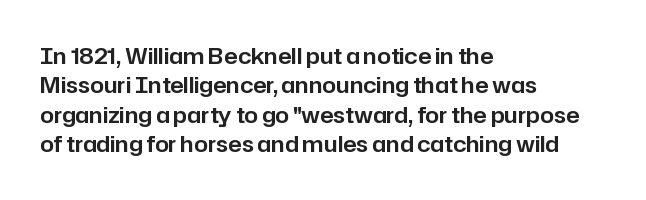
{"italic": "no", "underline": "no", "align": "left", "line_spacing": "normal", "line_spacing_ratio": 1.33, "letter_spacing": "normal", "letter_spacing_em": 0.0, "glyph_px": 22}
